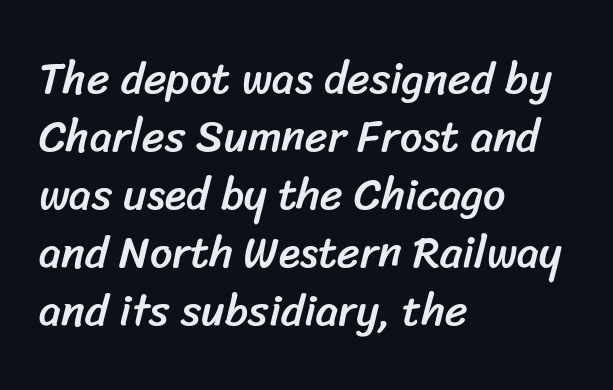
The image shows 44 px sans-serif type; set left-aligned, normal line spacing (1.32x), normal letter spacing, not underlined; low stroke contrast and a medium x-height.
